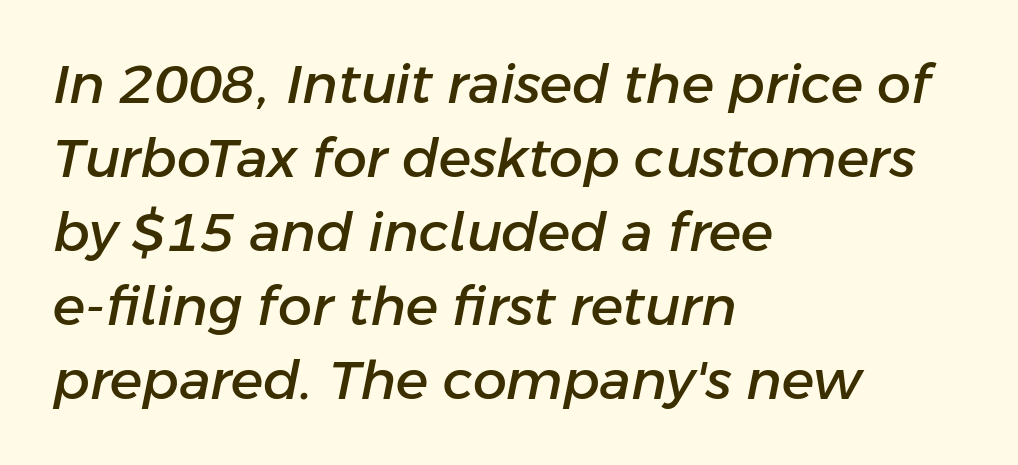
Q: Is the text italic (slanted)? A: Yes, it leans right by about 11 degrees.
Q: Is the text underlined? A: No.
Q: How is the paragraph aligned? A: Left-aligned.
Q: Is the spacing between letters normal or unusually wide? A: Normal.
Q: Is the spacing between lines tight, normal or loose? A: Normal.
Q: Width (condensed, normal, or wide)? A: Normal.
Q: Stroke contrast? A: Low.
Q: x-height? A: Medium.
Q: Monospaced? A: No.
